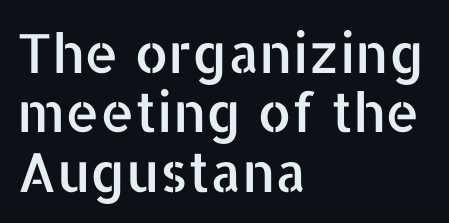
Q: Is the text italic (slanted)? A: No, it is upright.
Q: Is the typeface a serif or a sans-serif typeface? A: Sans-serif.
Q: Is the text underlined? A: No.
Q: How is the paragraph aligned? A: Left-aligned.
Q: Is the spacing between letters normal or unusually wide? A: Normal.
Q: Is the spacing between lines tight, normal or loose? A: Tight.
Q: Width (condensed, normal, or wide)? A: Normal.
Q: Stroke contrast? A: Low.
Q: x-height? A: Medium.
Q: Monospaced? A: No.
